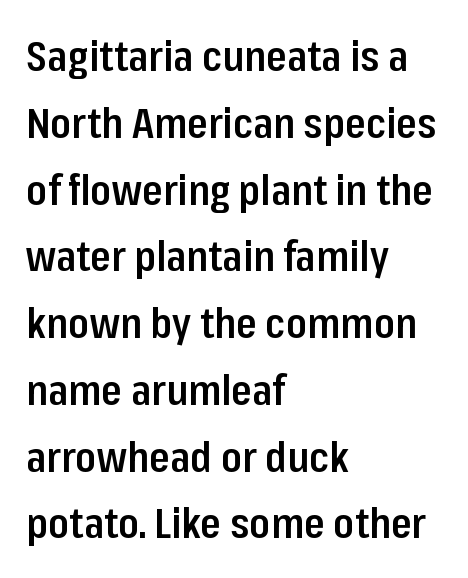
Heft: intermediate — a semibold. The passage shown is not underscored anywhere. This sample uses a sans-serif face. Caption: standard tracking, unaltered. Which margin do the lines hug? The left one — the right edge is uneven. How would I describe the line gaps? Plain and ordinary.
